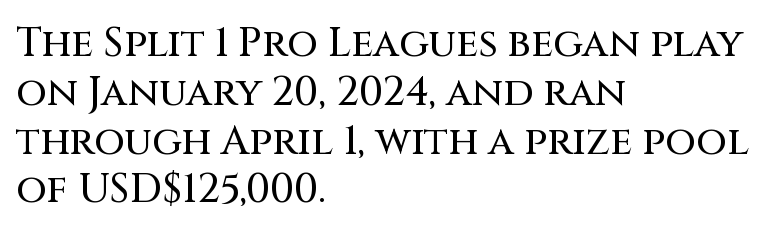
The image shows 40 px sans-serif type, upright; set left-aligned, line spacing 1.22x, normal letter spacing, not underlined; medium stroke contrast and a large x-height.
